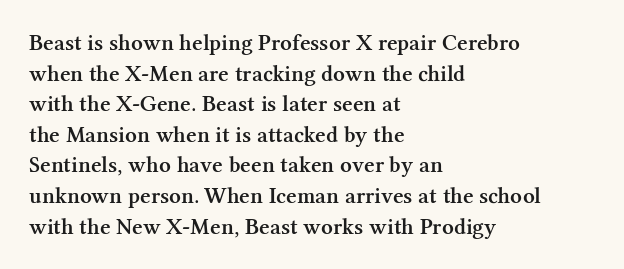
Is there any slant? The stems are plumb. The leading is moderate, giving the passage an even texture. A bit beefed up — I'd call it semibold rather than bold. No word sits above an underline. Characters follow at the spacing the type designer built in. Compared with a centered layout, this one pins lines to the left instead.
